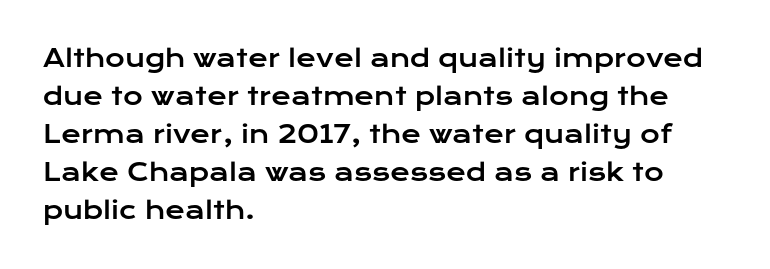
The image shows 24 px text type, upright; set left-aligned, normal line spacing (1.58x), normal letter spacing, not underlined.
